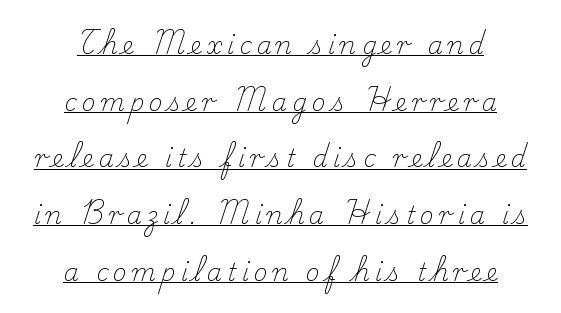
{"bold": "no", "underline": "yes", "align": "center", "line_spacing": "loose", "line_spacing_ratio": 2.36, "letter_spacing": "wide", "letter_spacing_em": 0.21, "glyph_px": 24}
